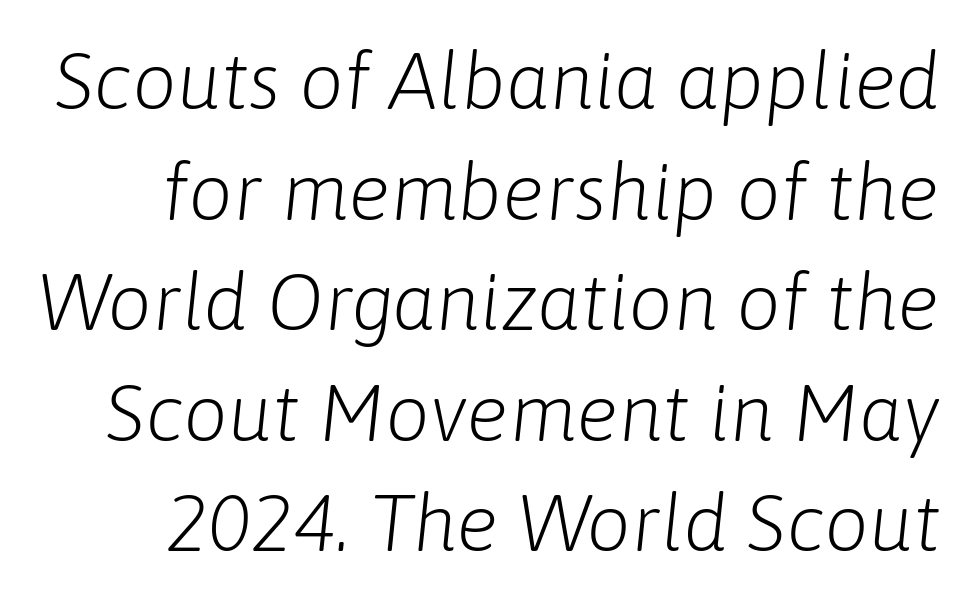
{"italic": "yes", "lean": "right", "slant_degrees": 6, "bold": "no", "weight": "light", "width": "normal", "stroke_contrast": "low", "x_height": "medium", "monospaced": "no", "underline": "no", "line_spacing": "normal", "line_spacing_ratio": 1.4, "letter_spacing": "normal", "letter_spacing_em": 0.0, "glyph_px": 79}
